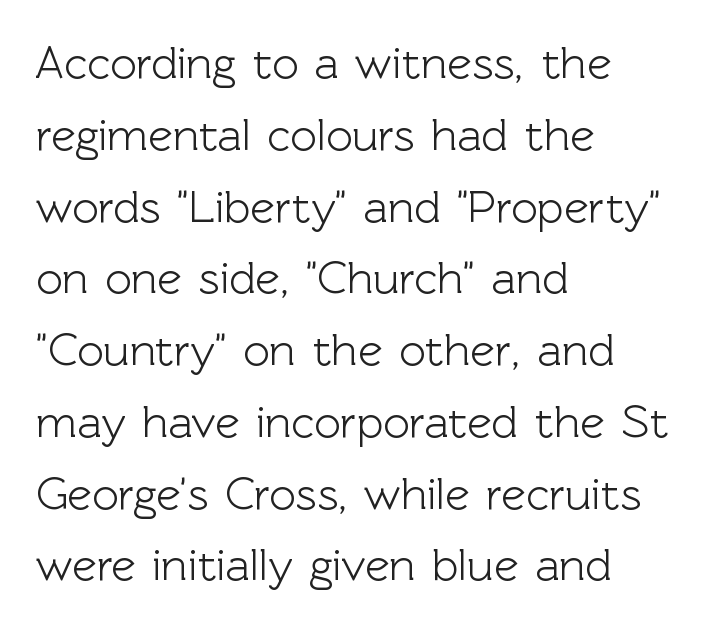
The image shows 46 px sans-serif type, upright; set left-aligned, normal line spacing (1.56x), normal letter spacing, not underlined; a medium x-height.
